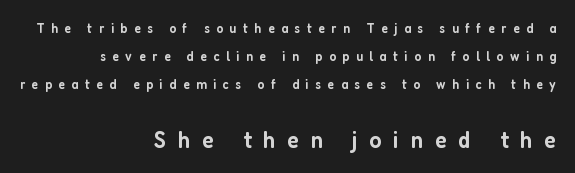
Characters follow at a spacing far wider than the type designer built in. The compositor pushed each line to the right boundary. Is the lower block the larger one? Yes — the lower block carries the bigger type. Summary of weight: moderately heavy, a semibold.
